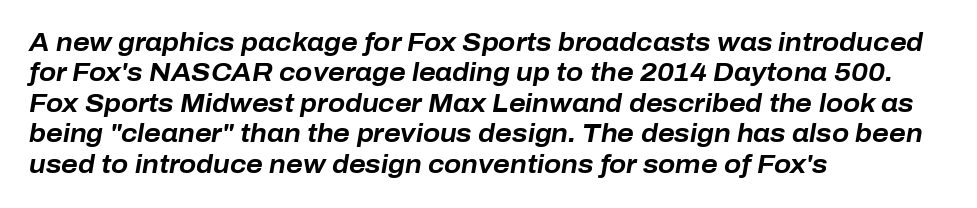
The image shows 25 px bold type, italic (leaning right); set left-aligned, line spacing 1.22x, normal letter spacing, not underlined.
